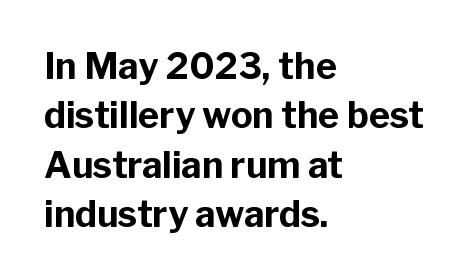
The image shows 36 px bold sans-serif type, upright; set left-aligned, normal line spacing (1.37x), normal letter spacing, not underlined; low stroke contrast and a medium x-height.
